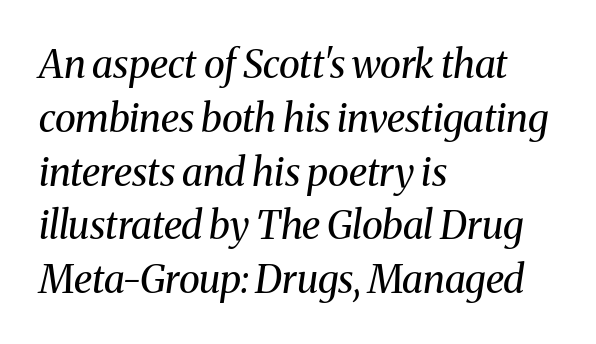
Tall strokes in this sample are angled rather than plumb. The passage shown has conventional tracking throughout. The zone under the glyphs is completely vacant. Note the varied advance widths — an 'i' is clearly narrower than an 'm'.
